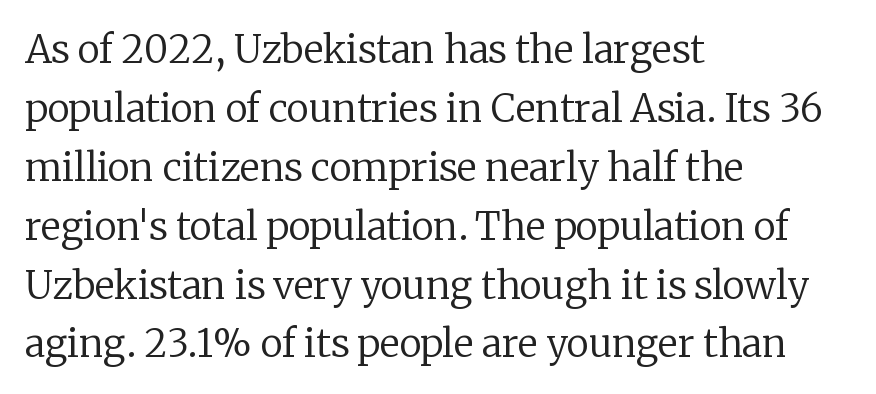
{"serif": "yes", "italic": "no", "bold": "no", "weight": "regular", "width": "normal", "stroke_contrast": "low", "x_height": "medium", "monospaced": "no", "underline": "no", "align": "left", "line_spacing": "normal", "line_spacing_ratio": 1.55, "letter_spacing": "normal", "letter_spacing_em": 0.0, "glyph_px": 38}
